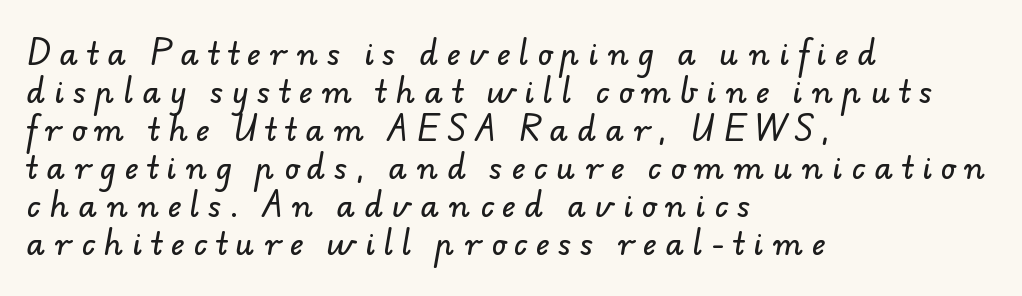
Q: Is the typeface a serif or a sans-serif typeface? A: Sans-serif.
Q: Is the text underlined? A: No.
Q: How is the paragraph aligned? A: Left-aligned.
Q: Is the spacing between letters normal or unusually wide? A: Unusually wide.
Q: Is the spacing between lines tight, normal or loose? A: Normal.
Q: Width (condensed, normal, or wide)? A: Normal.
Q: Stroke contrast? A: Low.
Q: x-height? A: Small.
Q: Monospaced? A: No.
